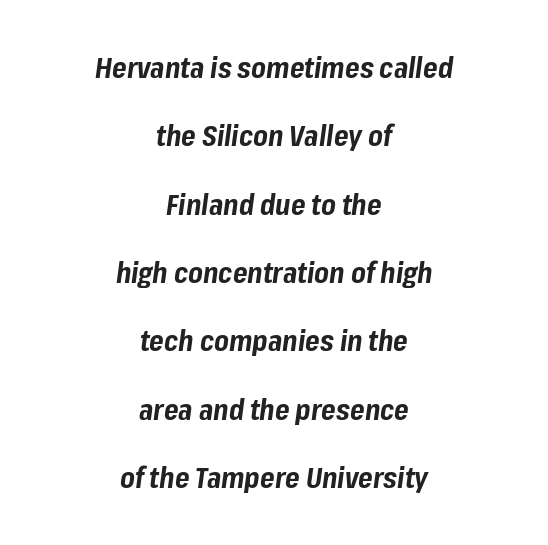
{"italic": "yes", "lean": "right", "slant_degrees": 8, "bold": "yes", "weight": "bold", "width": "normal", "stroke_contrast": "low", "x_height": "medium", "monospaced": "no", "underline": "no", "align": "center", "line_spacing": "loose", "line_spacing_ratio": 2.44, "letter_spacing": "normal", "letter_spacing_em": 0.0, "glyph_px": 28}
